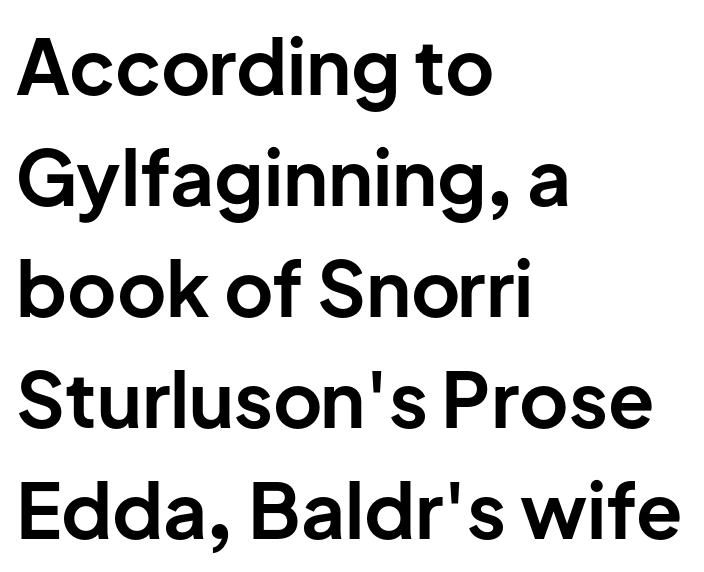
Q: Is the text bold? A: Yes.
Q: Is the text italic (slanted)? A: No, it is upright.
Q: Is the typeface a serif or a sans-serif typeface? A: Sans-serif.
Q: Is the text underlined? A: No.
Q: How is the paragraph aligned? A: Left-aligned.
Q: Is the spacing between letters normal or unusually wide? A: Normal.
Q: Is the spacing between lines tight, normal or loose? A: Normal.
Q: Width (condensed, normal, or wide)? A: Normal.
Q: Stroke contrast? A: Low.
Q: x-height? A: Medium.
Q: Monospaced? A: No.
